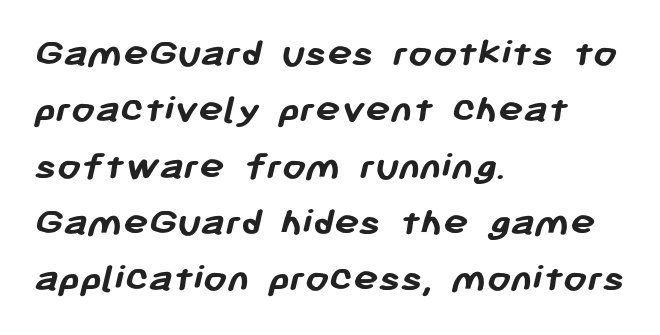
The image shows 42 px semibold sans-serif type; set left-aligned, normal line spacing (1.34x), normal letter spacing, not underlined; low stroke contrast and a medium x-height.
